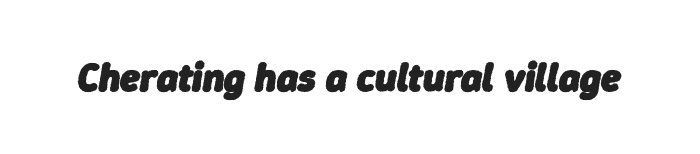
Q: Is the text bold? A: Yes.
Q: Is the text italic (slanted)? A: Yes, it leans right by about 9 degrees.
Q: Is the text underlined? A: No.
Q: Is the spacing between letters normal or unusually wide? A: Normal.
Q: Width (condensed, normal, or wide)? A: Normal.
Q: Stroke contrast? A: Low.
Q: x-height? A: Medium.
Q: Monospaced? A: No.
